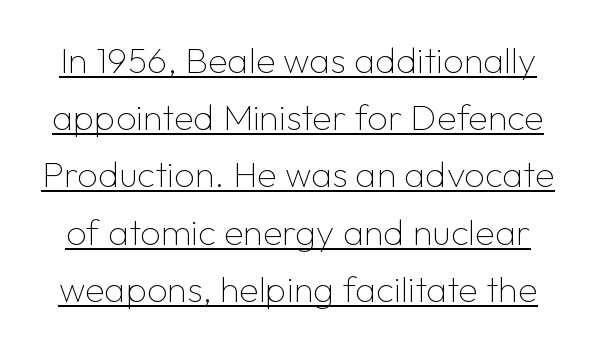
Reading down the column, the eye jumps a familiar distance to each next line. The letters stand upright; this is a roman face. Counters stay open thanks to moderate or lighter strokes. Emphasis is given by a line drawn under the lettering.
